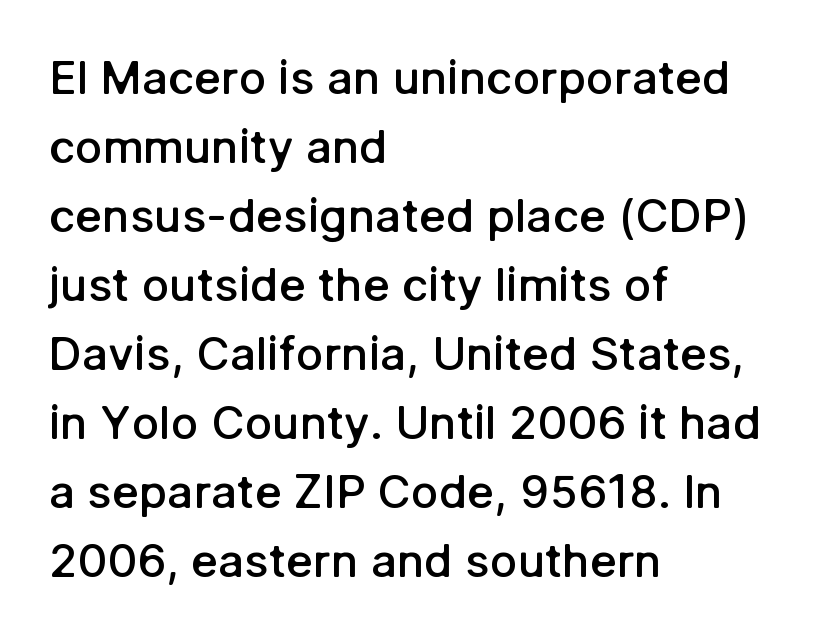
The image shows 46 px semibold sans-serif type, upright; set left-aligned, normal line spacing (1.5x), normal letter spacing, not underlined; low stroke contrast and a medium x-height.
